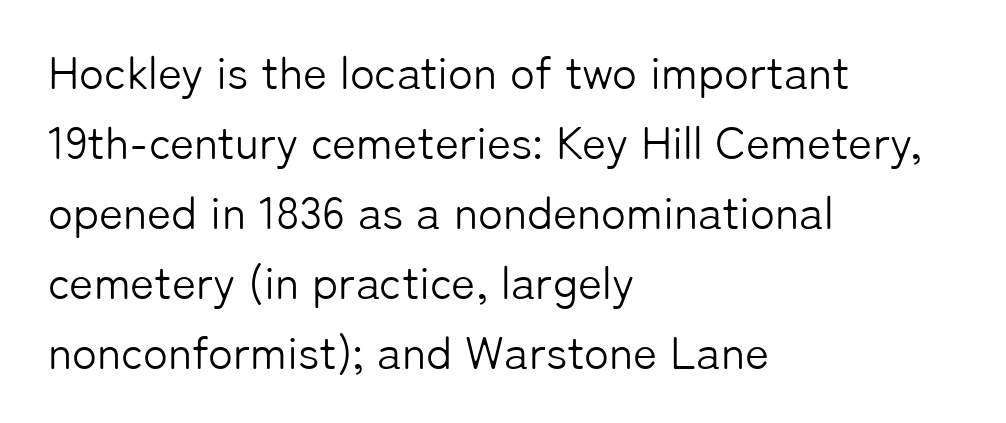
The letterforms sit at book weight or below. One glance says typical: line gaps are just what's usual. Glance below the letters and you will spot only blank space. Italic: no, the glyphs are upright roman.
